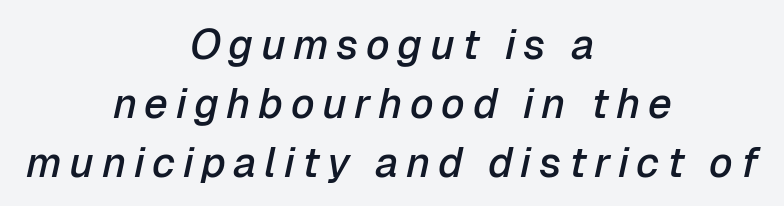
Q: Is the text bold? A: Semi-bold.
Q: Is the text italic (slanted)? A: Yes, it leans right by about 12 degrees.
Q: Is the text underlined? A: No.
Q: How is the paragraph aligned? A: Centered.
Q: Is the spacing between lines tight, normal or loose? A: Normal.
Q: Width (condensed, normal, or wide)? A: Normal.
Q: Stroke contrast? A: Low.
Q: x-height? A: Medium.
Q: Monospaced? A: No.
